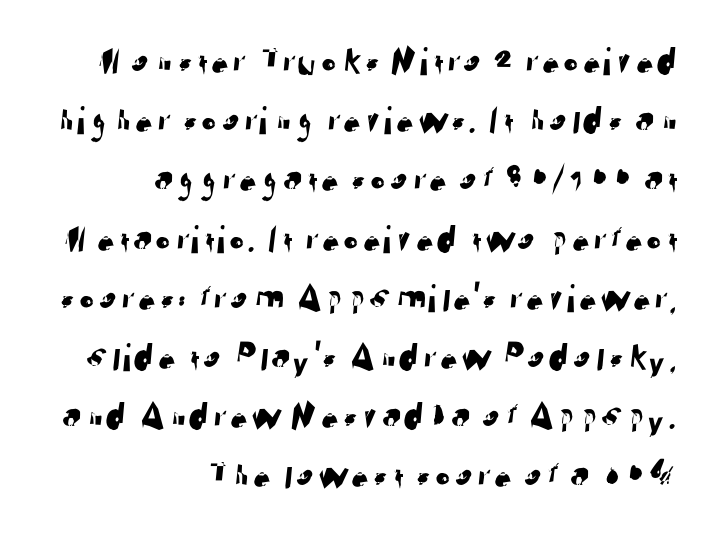
The image shows 40 px sans-serif type; set right-aligned, normal line spacing (1.48x), normal letter spacing, not underlined; low stroke contrast and a medium x-height.
